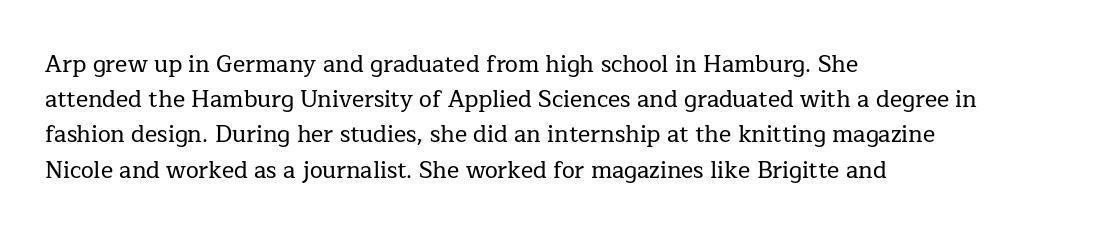
{"italic": "no", "underline": "no", "align": "left", "line_spacing": "normal", "line_spacing_ratio": 1.53, "letter_spacing": "normal", "letter_spacing_em": 0.0, "glyph_px": 23}
